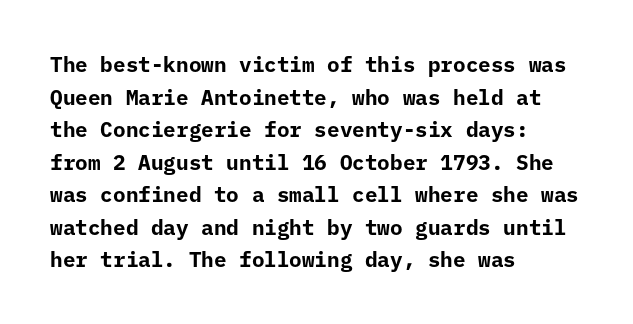
The image shows 21 px bold type, upright; set left-aligned, normal line spacing (1.55x), normal letter spacing, not underlined.
